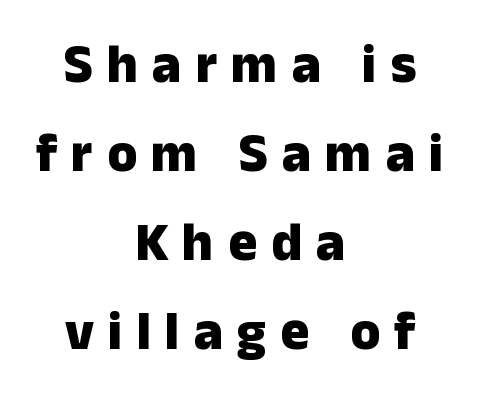
The zone under the glyphs is completely vacant. This rendering widens character spacing well past its baseline value. Leftover space on each line is divided equally before and after the words. Spacing verdict: proportional, widths tailored to each character. Regular leading. The characters display no serif detailing; their extremities are plain.
